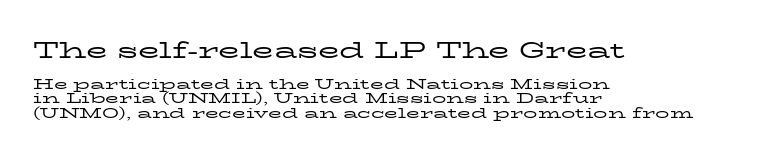
The image shows 22 px text type, upright; set left-aligned, tight line spacing (1.02x), normal letter spacing, not underlined; the first (top) block is 1.57x larger.
